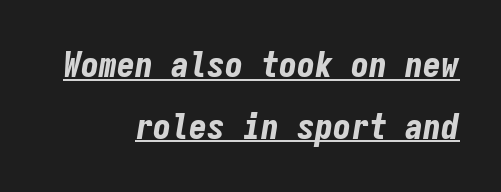
Words appear dense and cohesive because spacing is normal. You can tell it's italic because the verticals aren't actually vertical. The text block is weighted toward the right margin, trailing off unevenly leftward. Somebody hit Ctrl+U on this one — the words are underlined.
